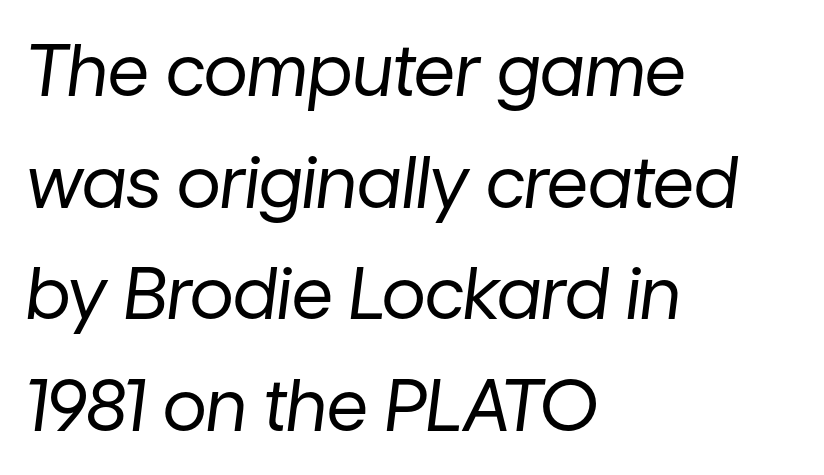
Q: Is the text bold? A: No.
Q: Is the text italic (slanted)? A: Yes, it leans right by about 7 degrees.
Q: Is the text underlined? A: No.
Q: How is the paragraph aligned? A: Left-aligned.
Q: Is the spacing between letters normal or unusually wide? A: Normal.
Q: Is the spacing between lines tight, normal or loose? A: Normal.
Q: Width (condensed, normal, or wide)? A: Normal.
Q: Stroke contrast? A: Low.
Q: x-height? A: Medium.
Q: Monospaced? A: No.
